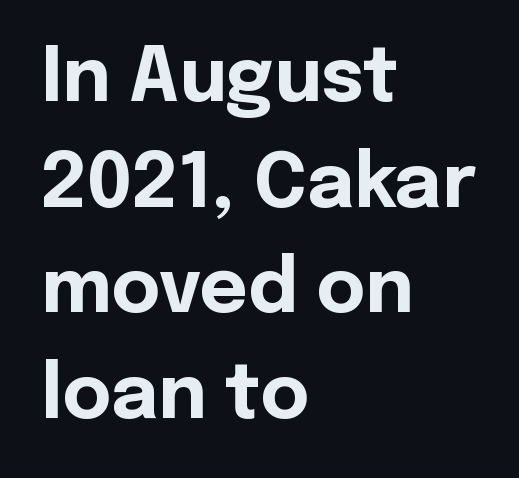
Q: Is the text bold? A: Yes.
Q: Is the text italic (slanted)? A: No, it is upright.
Q: Is the typeface a serif or a sans-serif typeface? A: Sans-serif.
Q: Is the text underlined? A: No.
Q: How is the paragraph aligned? A: Left-aligned.
Q: Is the spacing between letters normal or unusually wide? A: Normal.
Q: Is the spacing between lines tight, normal or loose? A: Normal.
Q: Width (condensed, normal, or wide)? A: Normal.
Q: x-height? A: Medium.
Q: Monospaced? A: No.
